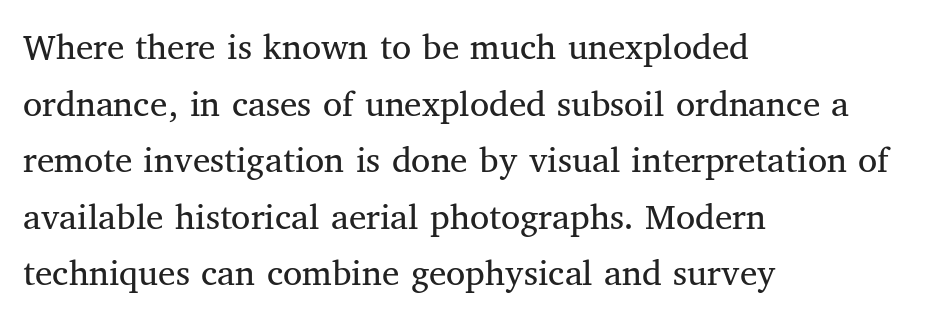
{"serif": "yes", "italic": "no", "bold": "no", "weight": "regular", "width": "normal", "stroke_contrast": "medium", "x_height": "medium", "monospaced": "no", "underline": "no", "align": "left", "line_spacing": "normal", "line_spacing_ratio": 1.45, "letter_spacing": "normal", "letter_spacing_em": 0.0, "glyph_px": 39}
